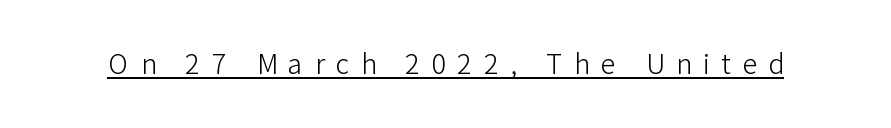
Q: Is the text bold? A: No.
Q: Is the text italic (slanted)? A: No, it is upright.
Q: Is the text underlined? A: Yes.
Q: Is the spacing between letters normal or unusually wide? A: Unusually wide.
